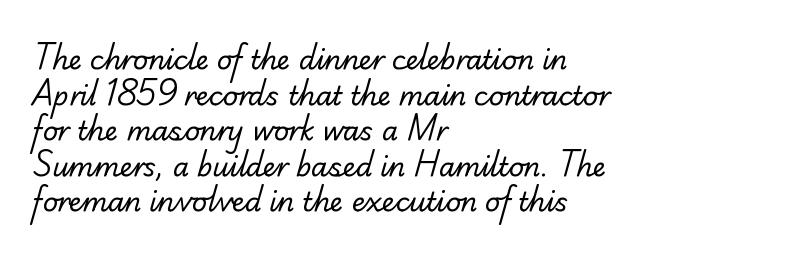
{"bold": "no", "underline": "no", "align": "left", "line_spacing": "normal", "line_spacing_ratio": 1.37, "letter_spacing": "normal", "letter_spacing_em": 0.0, "glyph_px": 26}
